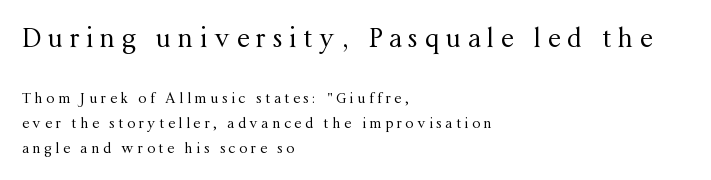
Q: Is the text bold? A: No.
Q: Is the text italic (slanted)? A: No, it is upright.
Q: Is the text underlined? A: No.
Q: How is the paragraph aligned? A: Left-aligned.
Q: Is the spacing between letters normal or unusually wide? A: Unusually wide.
Q: Which block of text is set in a larger size, the first (top) or the second (bottom)? A: The first (top) one.
